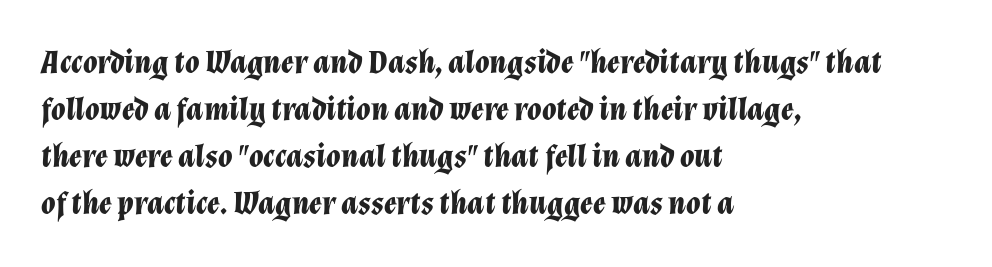
Q: Is the text bold? A: Yes.
Q: Is the text italic (slanted)? A: Yes, it leans right by about 12 degrees.
Q: Is the text underlined? A: No.
Q: How is the paragraph aligned? A: Left-aligned.
Q: Is the spacing between letters normal or unusually wide? A: Normal.
Q: Is the spacing between lines tight, normal or loose? A: Normal.
Q: Width (condensed, normal, or wide)? A: Normal.
Q: Stroke contrast? A: Low.
Q: x-height? A: Medium.
Q: Monospaced? A: No.
